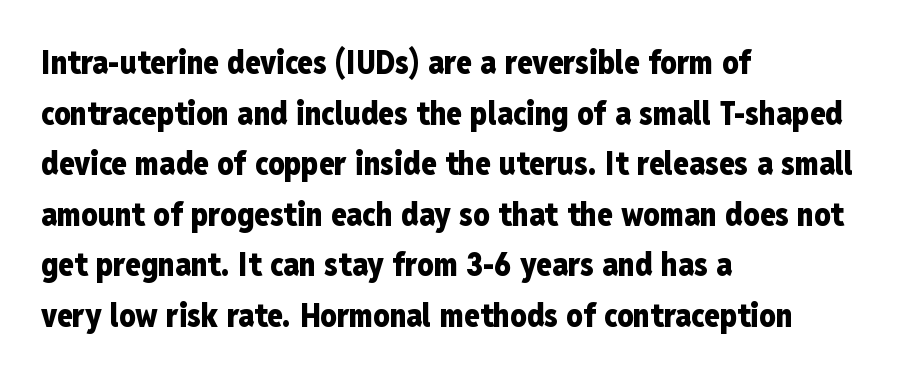
The image shows 32 px heavy, condensed sans-serif type, upright; set left-aligned, normal line spacing (1.58x), normal letter spacing, not underlined; low stroke contrast and a medium x-height.
